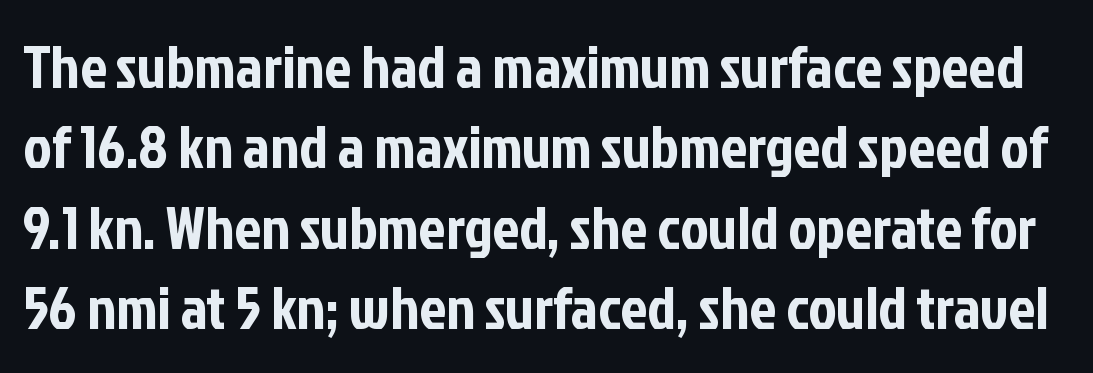
If you measured baseline to baseline, you'd find a middling distance. These lines are rendered in a variable-pitch font. Upright lettering throughout. The specimen omits any rule beneath the text block's lines. The type is set solid horizontally, with unmodified tracking.
